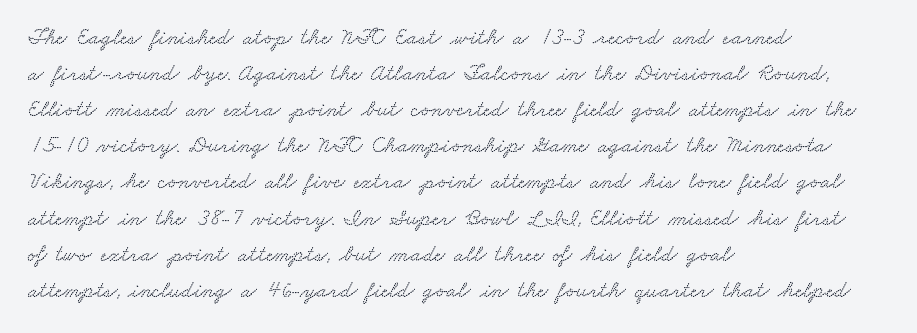
Q: Is the text underlined? A: No.
Q: How is the paragraph aligned? A: Left-aligned.
Q: Is the spacing between letters normal or unusually wide? A: Normal.
Q: Is the spacing between lines tight, normal or loose? A: Normal.
